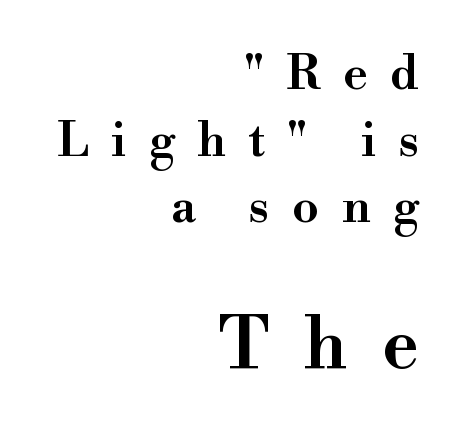
{"serif": "yes", "italic": "no", "width": "wide", "stroke_contrast": "high", "x_height": "small", "monospaced": "no", "underline": "no", "align": "right", "line_spacing": "normal", "line_spacing_ratio": 1.42, "letter_spacing": "wide", "letter_spacing_em": 0.48, "larger_block": "second", "size_ratio": 1.51, "glyph_px": 71}
